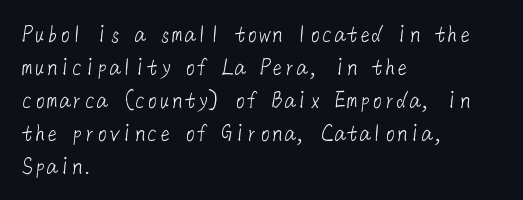
The image shows 25 px text type; set left-aligned, normal line spacing (1.32x), normal letter spacing, not underlined.
